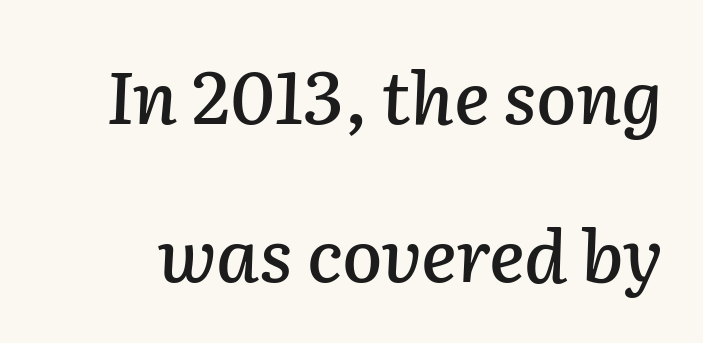
Q: Is the text italic (slanted)? A: Yes, it leans right by about 2 degrees.
Q: Is the text underlined? A: No.
Q: Is the spacing between letters normal or unusually wide? A: Normal.
Q: Is the spacing between lines tight, normal or loose? A: Loose.
Q: Width (condensed, normal, or wide)? A: Normal.
Q: Stroke contrast? A: Low.
Q: x-height? A: Medium.
Q: Monospaced? A: No.
